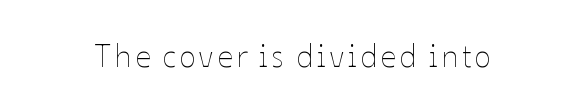
The image shows 31 px thin type, upright; set not underlined; low stroke contrast and a medium x-height.
